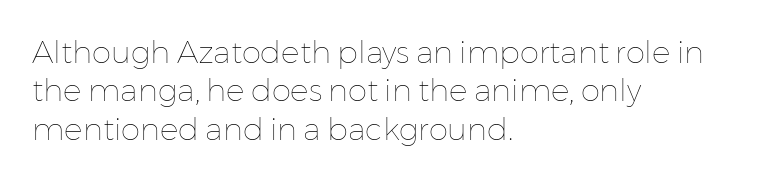
Q: Is the text bold? A: No.
Q: Is the text italic (slanted)? A: No, it is upright.
Q: Is the text underlined? A: No.
Q: How is the paragraph aligned? A: Left-aligned.
Q: Is the spacing between letters normal or unusually wide? A: Normal.
Q: Width (condensed, normal, or wide)? A: Normal.
Q: Stroke contrast? A: Low.
Q: x-height? A: Medium.
Q: Monospaced? A: No.
